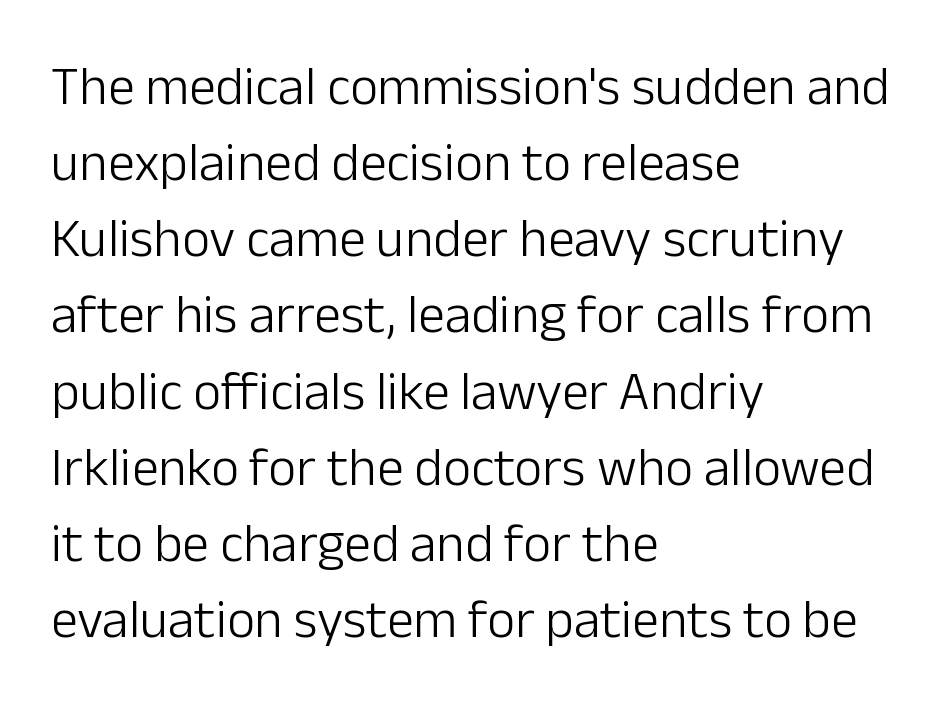
The image shows 54 px light sans-serif type, upright; set left-aligned, normal line spacing (1.41x), normal letter spacing, not underlined; low stroke contrast and a medium x-height.
